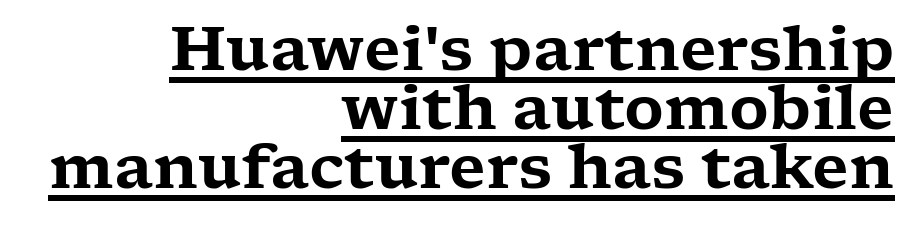
{"serif": "yes", "italic": "no", "width": "wide", "stroke_contrast": "low", "x_height": "medium", "monospaced": "no", "underline": "yes", "align": "right", "line_spacing": "tight", "line_spacing_ratio": 0.97, "letter_spacing": "normal", "letter_spacing_em": 0.0, "glyph_px": 61}
